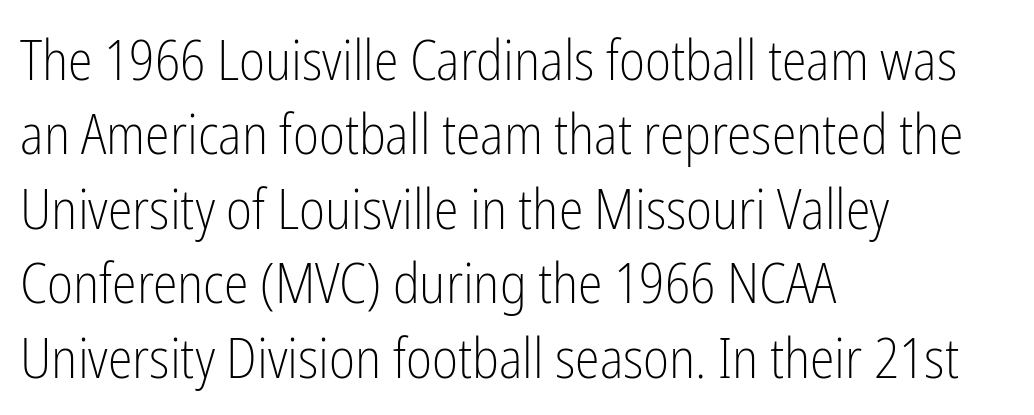
The image shows 56 px light, condensed sans-serif type, upright; set left-aligned, normal line spacing (1.33x), normal letter spacing, not underlined; low stroke contrast and a medium x-height.
